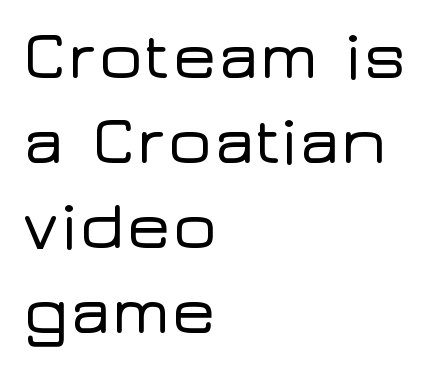
Q: Is the text italic (slanted)? A: No, it is upright.
Q: Is the typeface a serif or a sans-serif typeface? A: Sans-serif.
Q: Is the text underlined? A: No.
Q: How is the paragraph aligned? A: Left-aligned.
Q: Is the spacing between letters normal or unusually wide? A: Normal.
Q: Is the spacing between lines tight, normal or loose? A: Normal.
Q: Width (condensed, normal, or wide)? A: Wide.
Q: Stroke contrast? A: Low.
Q: x-height? A: Medium.
Q: Monospaced? A: No.
